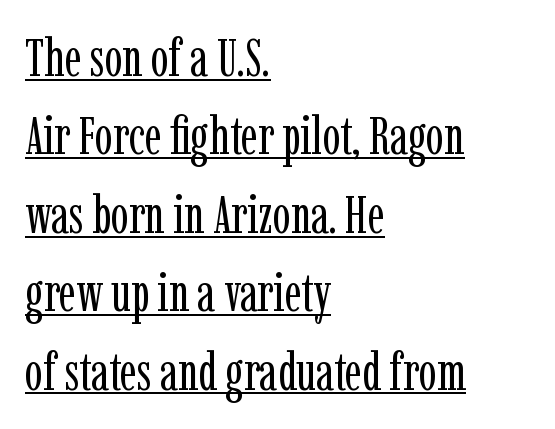
Each stroke keeps to a modest, everyday thickness or less. These lines sit exactly where default settings would place them. Each letter's strokes conclude with small projecting serifs. Rendered with straight, roman letterforms. Left-aligned paragraph, ragged on the right. A typographer would call this underscored text.
